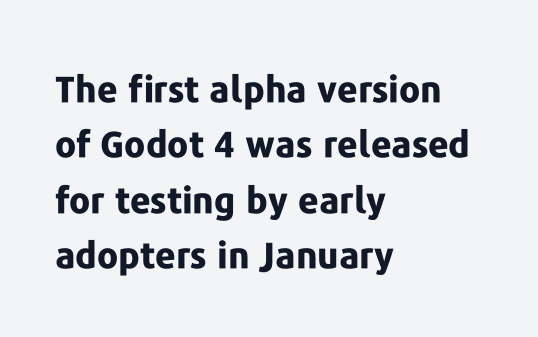
The image shows 36 px bold sans-serif type, upright; set left-aligned, normal line spacing (1.54x), normal letter spacing, not underlined; low stroke contrast and a medium x-height.
